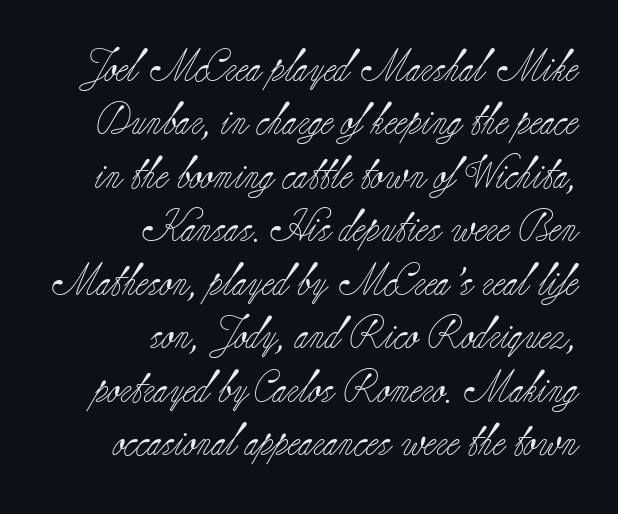
Heaviness? Minimal to ordinary, like unemphasized prose. Honestly, the letter spacing is just normal — you wouldn't notice it. Lines of text with bare space underneath. Note: serifs present on the glyphs. Varying glyph widths throughout — classic text-font behaviour.
